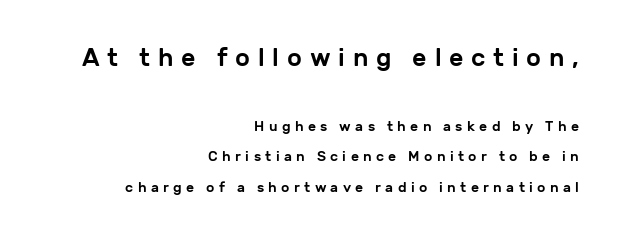
The image shows 25 px text type, upright; set right-aligned, loose line spacing (2.19x), unusually wide letter spacing (+0.31 em), not underlined; the first (top) block is 1.79x larger.
